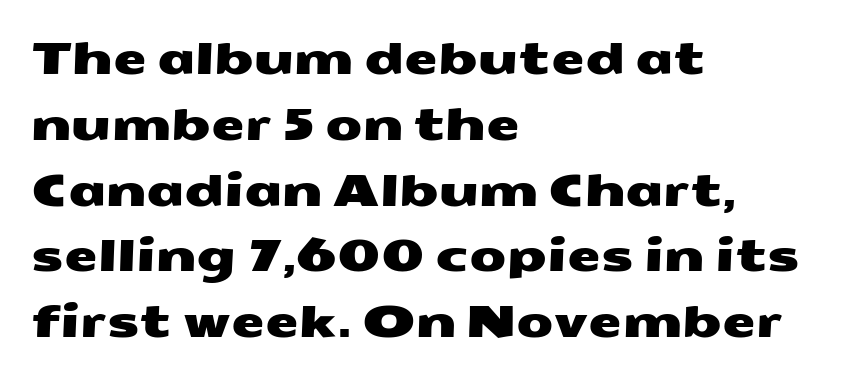
The area under the type is left untouched. Every row of glyphs begins at an identical x-position on the left. Here the glyphs are tracked normally, forming tight word shapes. Is this a sans? Yes — the strokes have no serifs. The line-height multiplier appears to be the usual default. Spacing verdict: proportional, widths tailored to each character.
